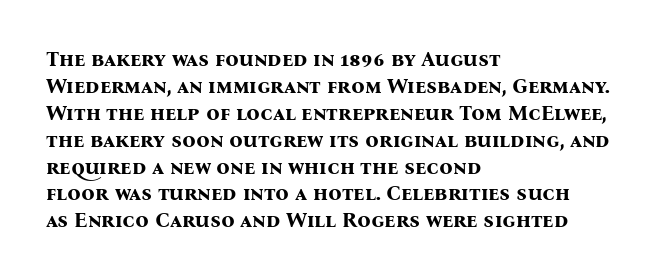
The image shows 21 px bold type, upright; set left-aligned, normal line spacing (1.28x), normal letter spacing, not underlined.
